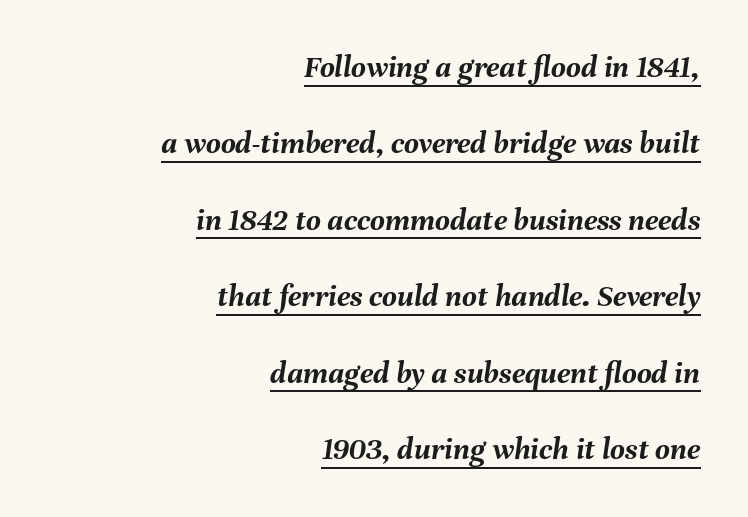
{"italic": "yes", "lean": "right", "slant_degrees": 8, "bold": "yes", "weight": "semibold", "width": "normal", "stroke_contrast": "medium", "x_height": "medium", "monospaced": "no", "underline": "yes", "align": "right", "line_spacing": "loose", "line_spacing_ratio": 2.39, "letter_spacing": "normal", "letter_spacing_em": 0.0, "glyph_px": 32}
